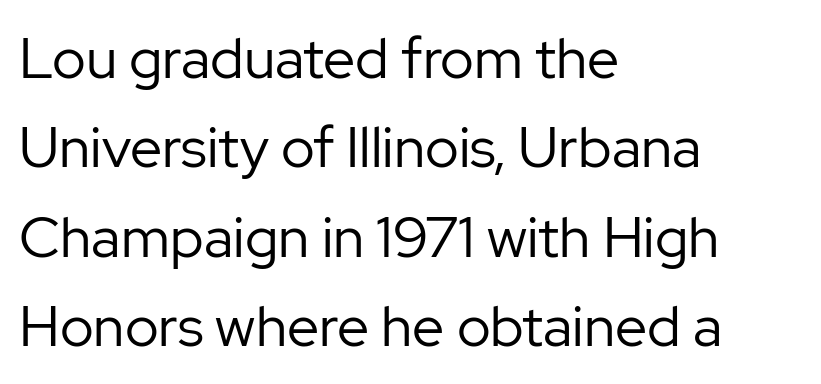
The image shows 57 px regular-weight sans-serif type, upright; set left-aligned, normal line spacing (1.57x), normal letter spacing, not underlined; low stroke contrast and a medium x-height.
